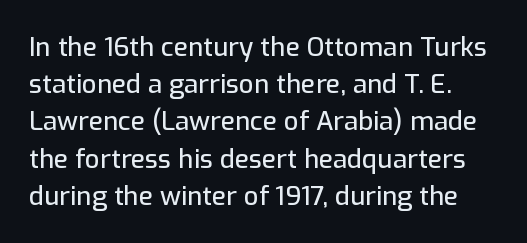
Q: Is the text italic (slanted)? A: No, it is upright.
Q: Is the text underlined? A: No.
Q: How is the paragraph aligned? A: Left-aligned.
Q: Is the spacing between letters normal or unusually wide? A: Normal.
Q: Is the spacing between lines tight, normal or loose? A: Normal.
